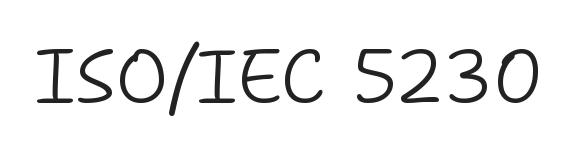
{"serif": "no", "italic": "no", "bold": "no", "weight": "light", "width": "normal", "stroke_contrast": "low", "x_height": "medium", "monospaced": "no", "underline": "no", "letter_spacing": "normal", "letter_spacing_em": 0.0, "glyph_px": 75}
